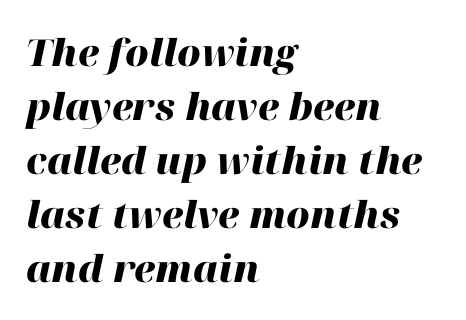
Q: Is the text bold? A: Yes.
Q: Is the text italic (slanted)? A: Yes, it leans right by about 12 degrees.
Q: Is the text underlined? A: No.
Q: How is the paragraph aligned? A: Left-aligned.
Q: Is the spacing between letters normal or unusually wide? A: Normal.
Q: Is the spacing between lines tight, normal or loose? A: Normal.
Q: Width (condensed, normal, or wide)? A: Normal.
Q: Stroke contrast? A: High.
Q: x-height? A: Medium.
Q: Monospaced? A: No.
